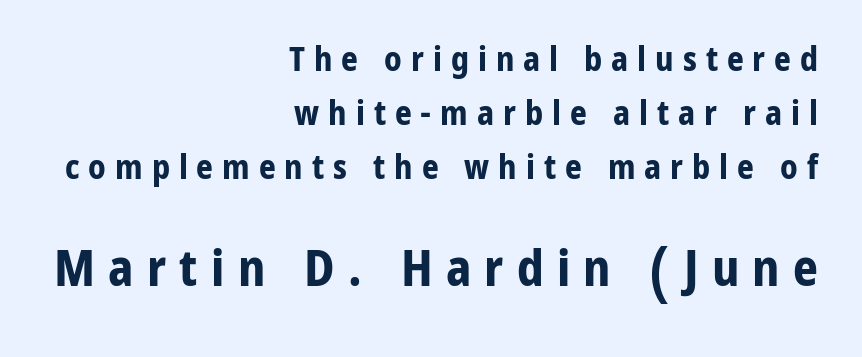
Q: Is the text bold? A: Yes.
Q: Is the text italic (slanted)? A: No, it is upright.
Q: Is the typeface a serif or a sans-serif typeface? A: Sans-serif.
Q: Is the text underlined? A: No.
Q: How is the paragraph aligned? A: Right-aligned.
Q: Is the spacing between letters normal or unusually wide? A: Unusually wide.
Q: Is the spacing between lines tight, normal or loose? A: Normal.
Q: Which block of text is set in a larger size, the first (top) or the second (bottom)? A: The second (bottom) one.
Q: Width (condensed, normal, or wide)? A: Normal.
Q: Stroke contrast? A: Low.
Q: x-height? A: Medium.
Q: Monospaced? A: No.
